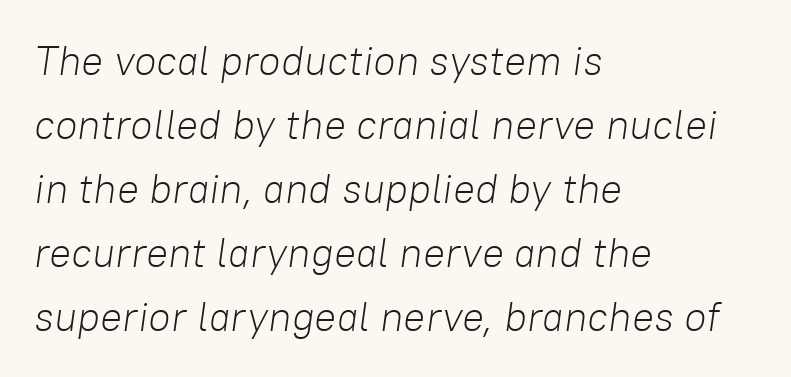
The image shows 41 px light type, italic (leaning right); set left-aligned, normal line spacing (1.56x), normal letter spacing, not underlined; low stroke contrast and a medium x-height.
